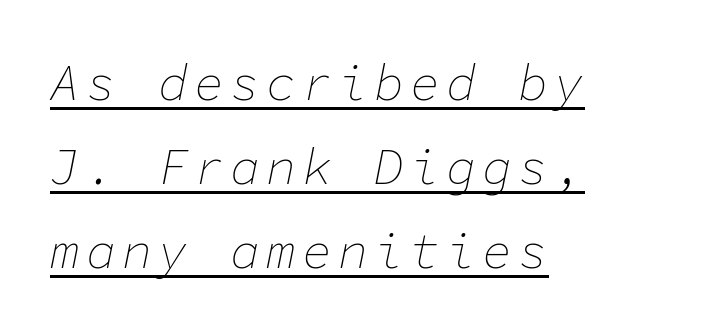
{"italic": "yes", "lean": "right", "slant_degrees": 11, "bold": "no", "weight": "thin", "width": "normal", "stroke_contrast": "low", "x_height": "medium", "monospaced": "yes", "underline": "yes", "align": "left", "line_spacing": "normal", "line_spacing_ratio": 1.68, "glyph_px": 50}
